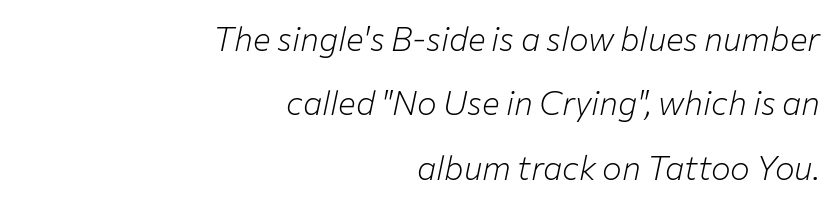
Successive baselines arrive slowly, with a big drop between each. Proportional: the letters do not fall into vertical columns. Weight: regular or lighter. Each line ends at the same right margin while the left side varies. The letters sit at their default tracking, neither squeezed nor spread. Anything drawn beneath the words? Only blank space.
